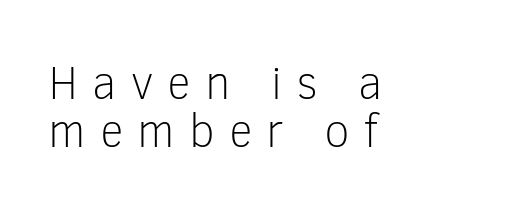
This is not heavy type; no bold has been used. This is roman type, the default non-slanted kind. The line texture is sparse and dotted thanks to wide tracking. Note: no serifs on the glyphs. Horizontal alignment here is leftward, the default for most running prose.
